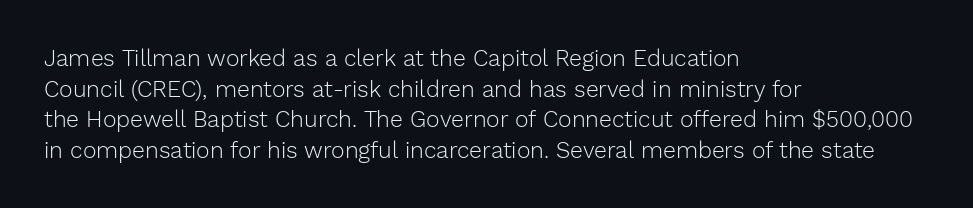
Vertical spacing — default. The text block is weighted toward the left margin, trailing off unevenly rightward. The baseline area is clear. These lines keep a tight, regular rhythm from letter to letter. No extra ink here — the face is not bold.
